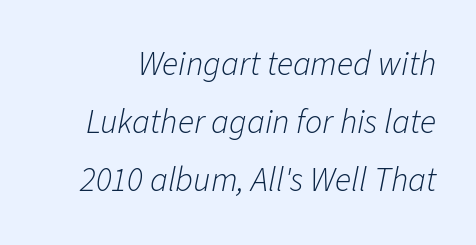
{"italic": "yes", "lean": "right", "slant_degrees": 11, "bold": "no", "weight": "light", "width": "normal", "stroke_contrast": "low", "x_height": "medium", "monospaced": "no", "underline": "no", "line_spacing": "normal", "line_spacing_ratio": 1.7, "letter_spacing": "normal", "letter_spacing_em": 0.0, "glyph_px": 34}
